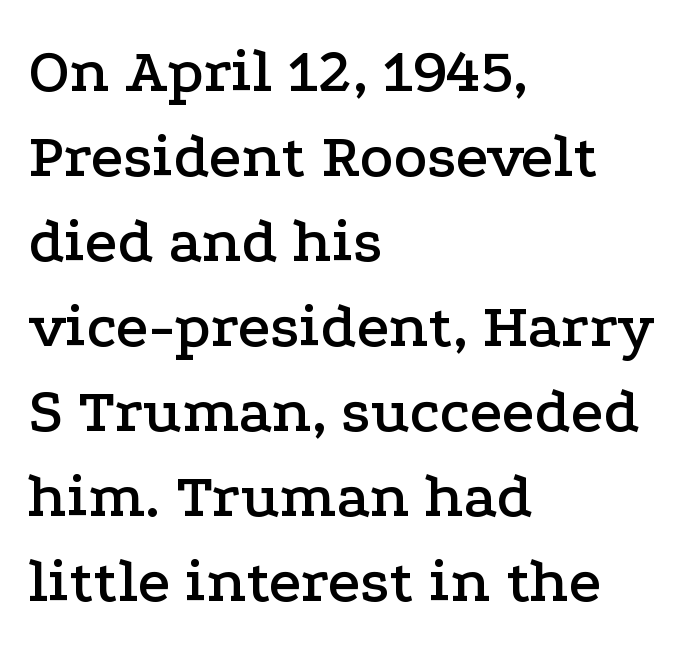
The face used here is proportionally spaced, like ordinary book or web type. The ragged edge is on the right, which tells us the setting is flush left. The typeface chosen for these lines features serifs. Does the leading feel generous? No, just average. A typesetter would mark this as roman, not italic.
